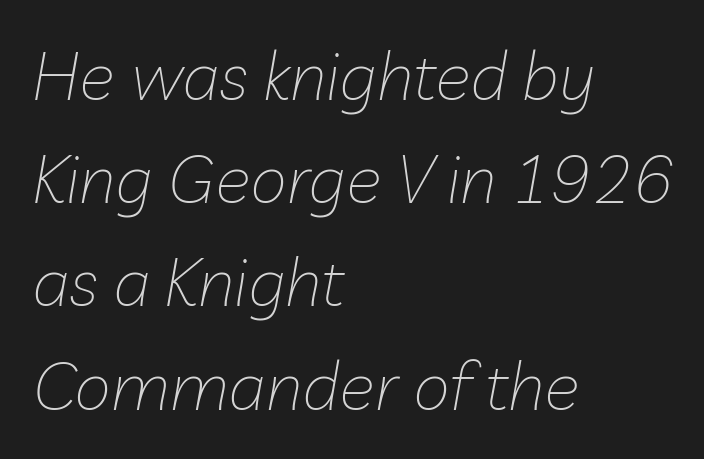
The image shows 67 px thin type, italic (leaning right); set left-aligned, normal line spacing (1.54x), normal letter spacing, not underlined; low stroke contrast and a medium x-height.
